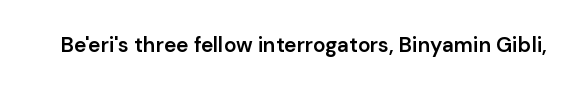
The image shows 21 px text type, upright; set normal letter spacing, not underlined.
